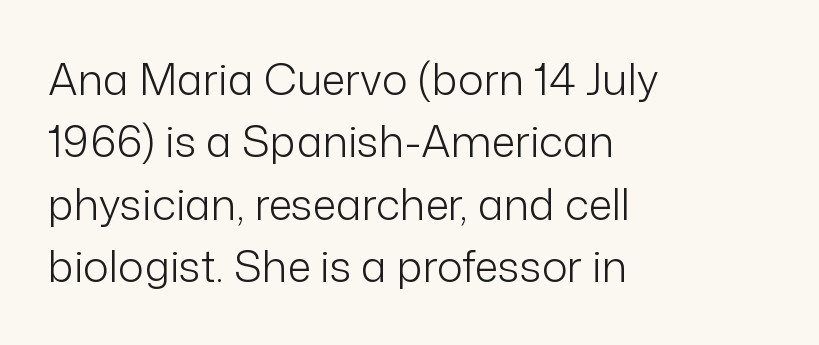
{"serif": "no", "italic": "no", "bold": "no", "weight": "light", "width": "normal", "stroke_contrast": "low", "x_height": "medium", "monospaced": "no", "underline": "no", "align": "left", "line_spacing": "normal", "line_spacing_ratio": 1.45, "letter_spacing": "normal", "letter_spacing_em": 0.0, "glyph_px": 43}
